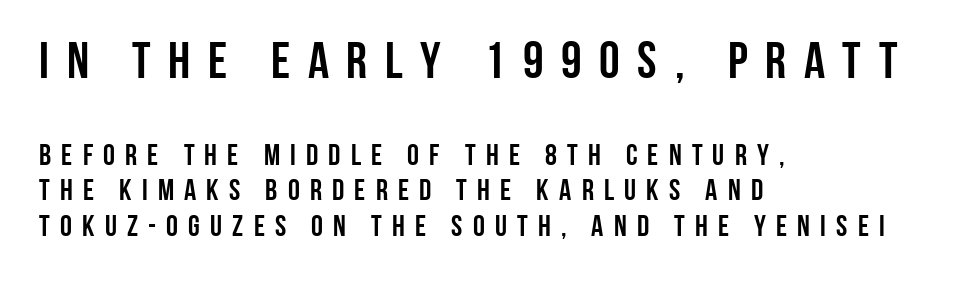
{"serif": "no", "italic": "no", "width": "condensed", "stroke_contrast": "low", "x_height": "large", "monospaced": "no", "underline": "no", "align": "left", "line_spacing_ratio": 1.18, "letter_spacing": "wide", "letter_spacing_em": 0.34, "larger_block": "first", "size_ratio": 1.73, "glyph_px": 52}
